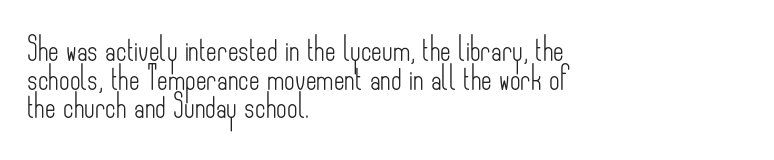
The image shows 23 px text type, upright; set left-aligned, line spacing 1.24x, normal letter spacing, not underlined.
